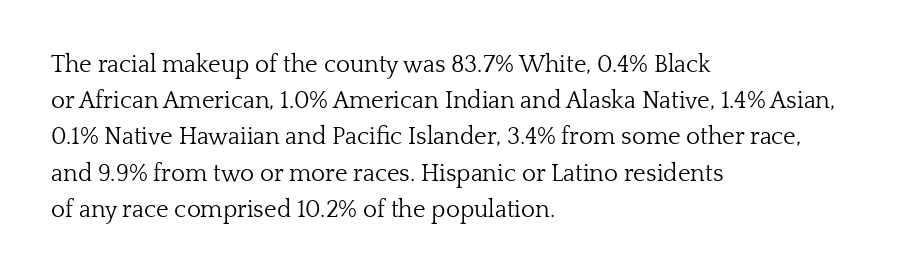
Default kerning and tracking; the words read as compact shapes. Tall strokes in this sample are plumb rather than angled. This rendering uses left alignment, leaving the right contour irregular. Students, observe: this is what conventionally led text looks like. Each stroke keeps to a modest, everyday thickness or less. Honestly, there is no underline to notice here at all.
